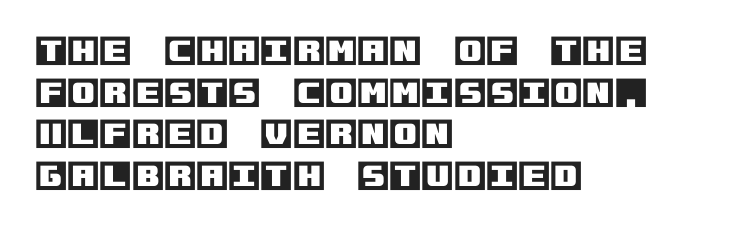
Q: Is the text italic (slanted)? A: No, it is upright.
Q: Is the text underlined? A: No.
Q: How is the paragraph aligned? A: Left-aligned.
Q: Is the spacing between letters normal or unusually wide? A: Normal.
Q: Is the spacing between lines tight, normal or loose? A: Normal.
Q: Width (condensed, normal, or wide)? A: Normal.
Q: x-height? A: Large.
